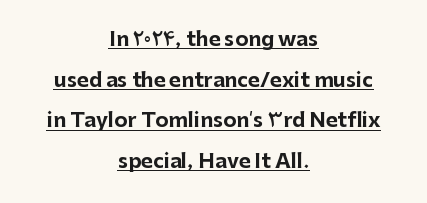
In terms of posture, this sample is upright. Chunky letters — that's bold for sure. Does a line run under the words? Yes, clearly. Both edges are ragged and mirror each other, which tells us the setting is centered. The vertical gap from one line to the next is large.
